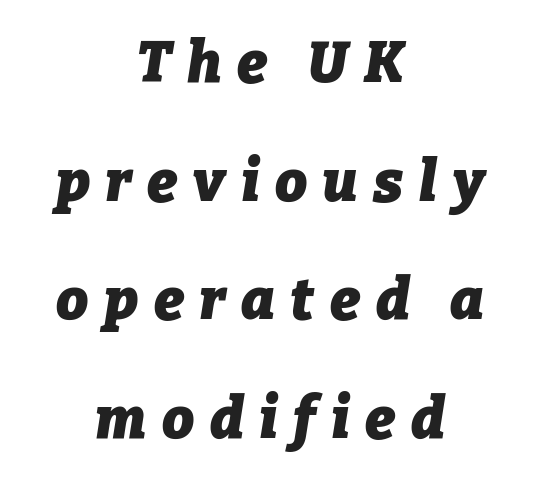
Here the designer chose a conventional face with non-uniform glyph widths. An italicized treatment has been applied to the whole sample. These lines stand farther apart than default settings would place them. What stands out about the letter spacing? Its width — letters are far apart. The space beneath each line is pristine and unruled. Summary of weight: heavy, a full bold.
